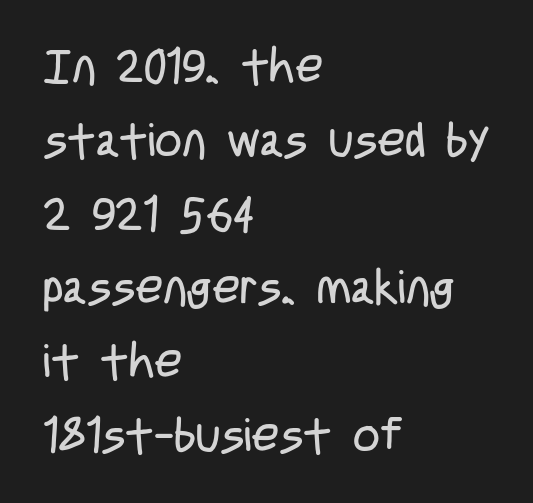
The image shows 47 px regular-weight, condensed sans-serif type, upright; set left-aligned, normal line spacing (1.57x), normal letter spacing, not underlined; low stroke contrast and a large x-height.
